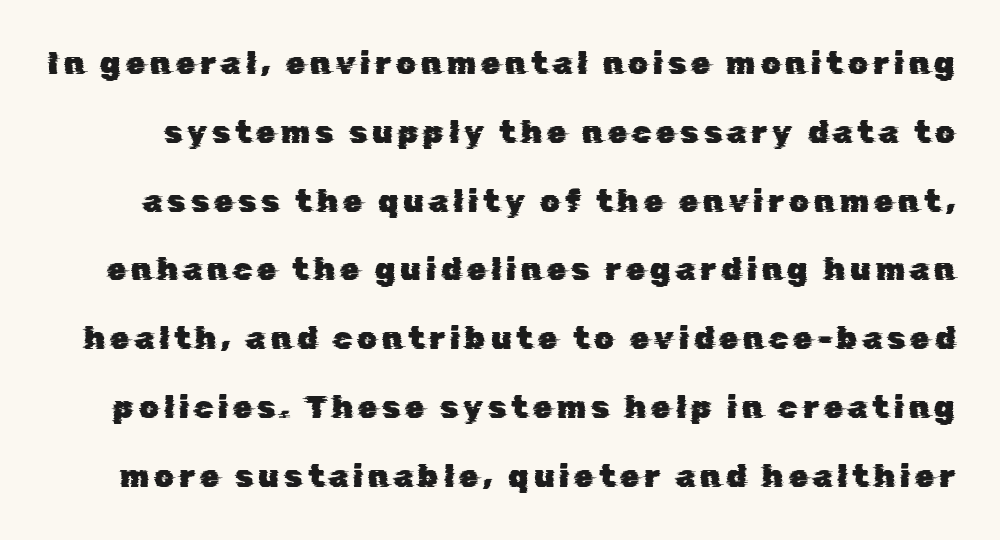
{"serif": "no", "width": "normal", "stroke_contrast": "low", "x_height": "medium", "monospaced": "no", "underline": "no", "line_spacing": "loose", "line_spacing_ratio": 2.22, "glyph_px": 31}
